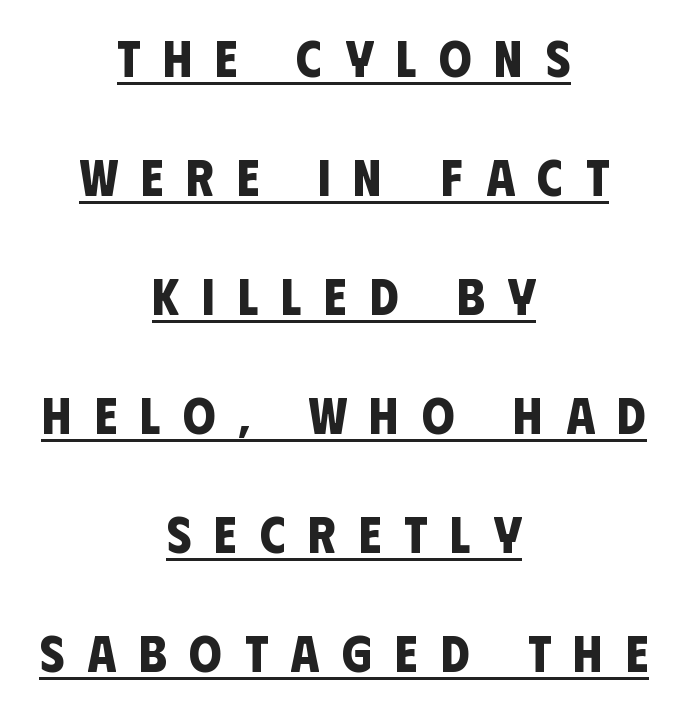
{"serif": "no", "bold": "yes", "weight": "bold", "width": "condensed", "stroke_contrast": "low", "x_height": "large", "monospaced": "no", "underline": "yes", "align": "center", "line_spacing": "loose", "line_spacing_ratio": 2.29, "letter_spacing": "wide", "letter_spacing_em": 0.44, "glyph_px": 52}
